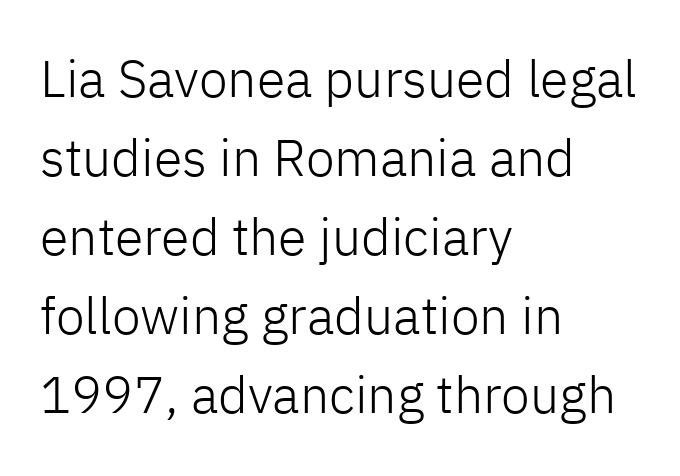
The image shows 52 px light sans-serif type, upright; set left-aligned, normal line spacing (1.52x), normal letter spacing, not underlined; low stroke contrast and a medium x-height.
